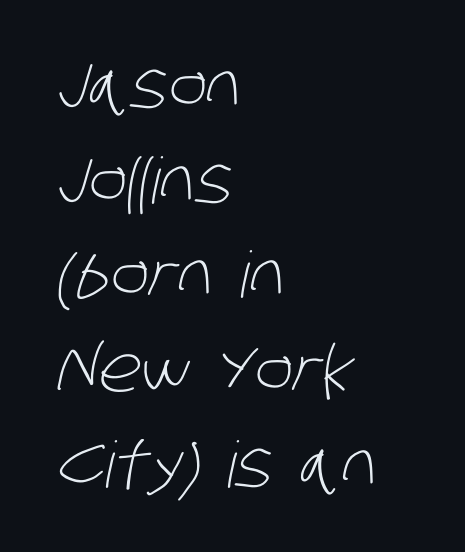
{"serif": "no", "bold": "no", "weight": "light", "width": "condensed", "stroke_contrast": "low", "x_height": "large", "monospaced": "no", "underline": "no", "align": "left", "line_spacing": "normal", "line_spacing_ratio": 1.48, "letter_spacing": "normal", "letter_spacing_em": 0.0, "glyph_px": 64}
